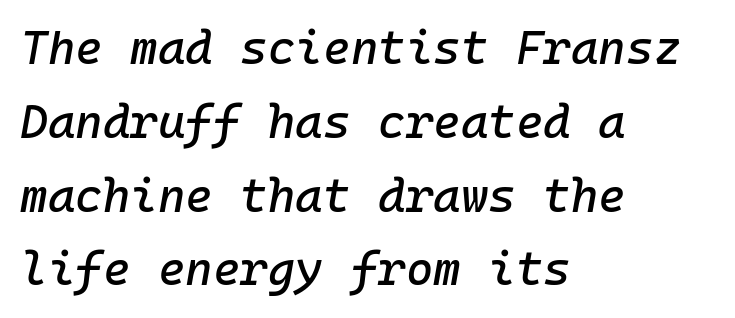
{"italic": "yes", "lean": "right", "slant_degrees": 10, "width": "normal", "stroke_contrast": "low", "x_height": "medium", "monospaced": "yes", "underline": "no", "align": "left", "line_spacing": "normal", "line_spacing_ratio": 1.57, "letter_spacing": "normal", "letter_spacing_em": 0.0, "glyph_px": 47}
